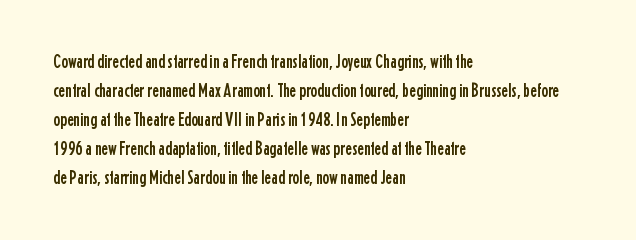
Q: Is the text italic (slanted)? A: No, it is upright.
Q: Is the text underlined? A: No.
Q: How is the paragraph aligned? A: Left-aligned.
Q: Is the spacing between letters normal or unusually wide? A: Normal.
Q: Is the spacing between lines tight, normal or loose? A: Normal.
